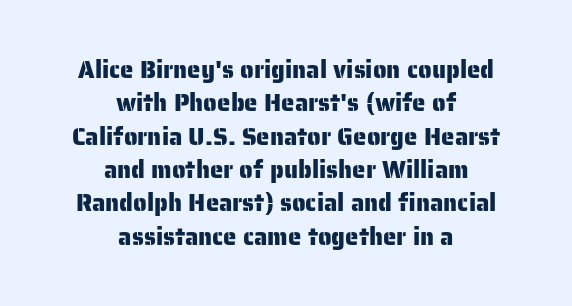
{"italic": "no", "underline": "no", "align": "center", "line_spacing": "normal", "line_spacing_ratio": 1.39, "letter_spacing": "normal", "letter_spacing_em": 0.0, "glyph_px": 24}
